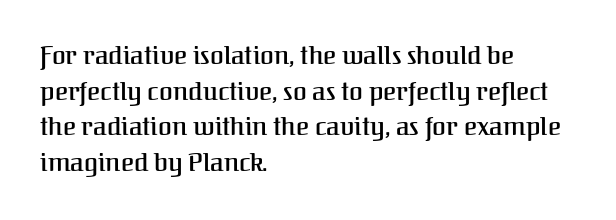
Glyph-to-glyph distance matches everyday printed text. The baseline area is clear. These lines are set flush left with a ragged right edge. Designer's note — italics off, roman on. The rendering uses a moderate line-height, typical for paragraphs.
